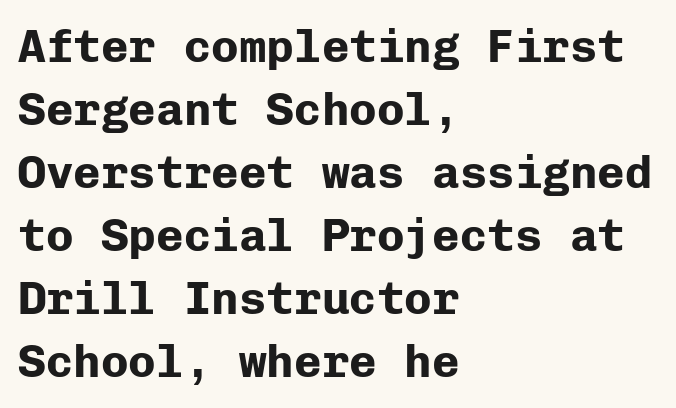
{"serif": "no", "italic": "no", "bold": "yes", "weight": "bold", "width": "normal", "stroke_contrast": "low", "x_height": "medium", "monospaced": "yes", "underline": "no", "align": "left", "line_spacing": "normal", "line_spacing_ratio": 1.37, "letter_spacing": "normal", "letter_spacing_em": 0.0, "glyph_px": 46}
